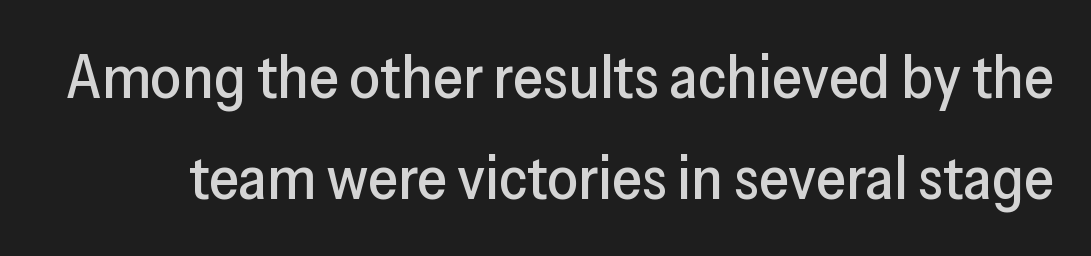
Q: Is the text italic (slanted)? A: No, it is upright.
Q: Is the typeface a serif or a sans-serif typeface? A: Sans-serif.
Q: Is the text underlined? A: No.
Q: Is the spacing between letters normal or unusually wide? A: Normal.
Q: Is the spacing between lines tight, normal or loose? A: Normal.
Q: Width (condensed, normal, or wide)? A: Normal.
Q: Stroke contrast? A: Low.
Q: x-height? A: Medium.
Q: Monospaced? A: No.
